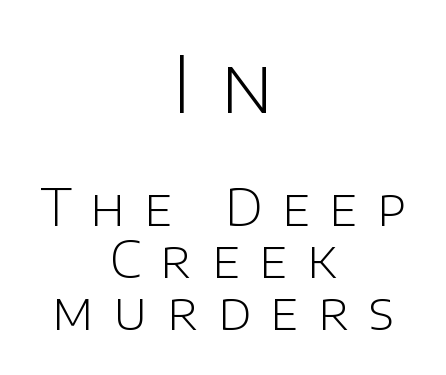
The image shows 78 px light sans-serif type, upright; set centered, tight line spacing (1.0x), unusually wide letter spacing (+0.37 em), not underlined; the first (top) block is 1.5x larger; low stroke contrast and a large x-height.
